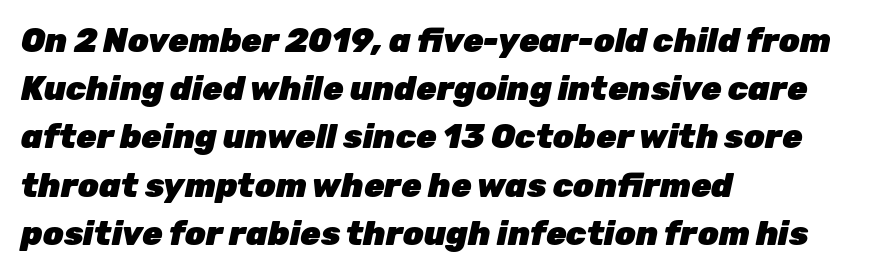
{"italic": "yes", "lean": "right", "slant_degrees": 12, "bold": "yes", "weight": "heavy", "width": "normal", "stroke_contrast": "low", "x_height": "medium", "monospaced": "no", "underline": "no", "align": "left", "line_spacing": "normal", "line_spacing_ratio": 1.46, "letter_spacing": "normal", "letter_spacing_em": 0.0, "glyph_px": 33}
